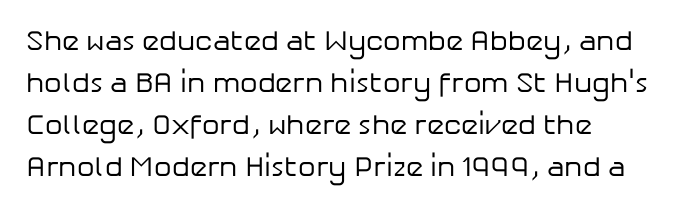
{"serif": "no", "italic": "no", "bold": "no", "weight": "regular", "width": "normal", "stroke_contrast": "low", "x_height": "medium", "monospaced": "no", "underline": "no", "align": "left", "line_spacing": "normal", "line_spacing_ratio": 1.5, "letter_spacing": "normal", "letter_spacing_em": 0.0, "glyph_px": 28}
